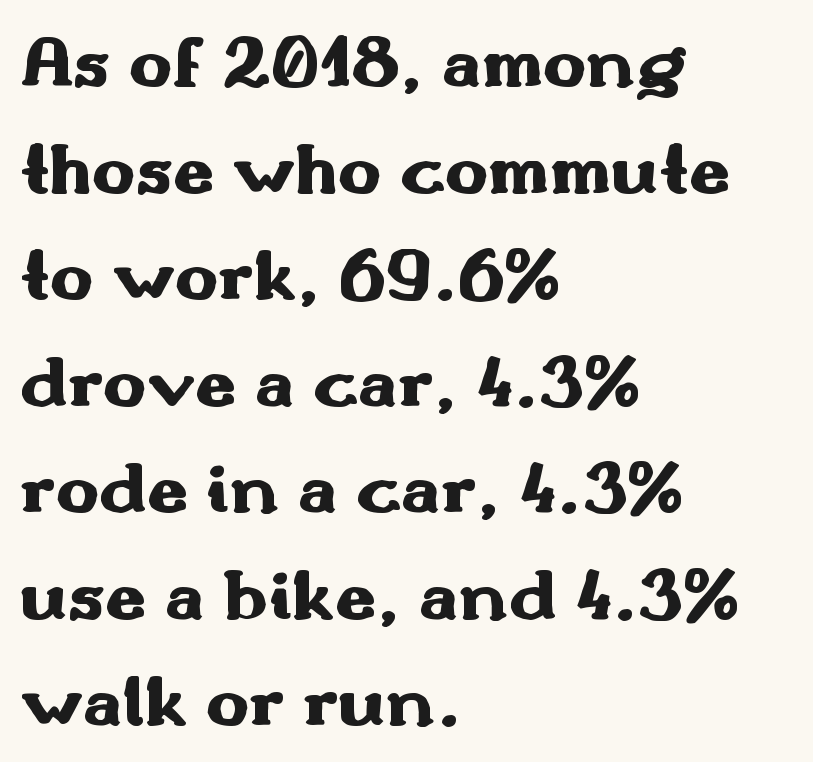
{"serif": "no", "italic": "no", "bold": "yes", "weight": "heavy", "width": "wide", "stroke_contrast": "medium", "x_height": "small", "monospaced": "no", "underline": "no", "align": "left", "line_spacing": "normal", "line_spacing_ratio": 1.46, "letter_spacing": "normal", "letter_spacing_em": 0.0, "glyph_px": 73}
